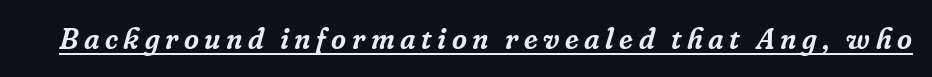
{"serif": "yes", "italic": "yes", "lean": "right", "slant_degrees": 16, "width": "normal", "stroke_contrast": "low", "x_height": "medium", "monospaced": "no", "underline": "yes", "glyph_px": 29}
